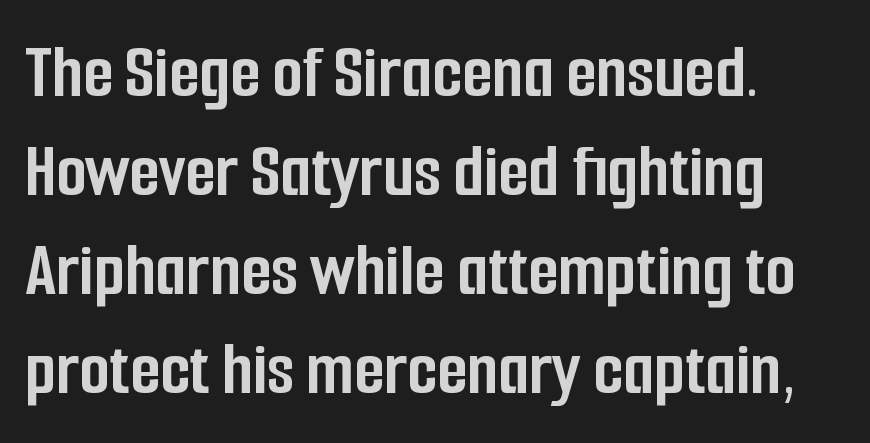
Q: Is the text bold? A: Yes.
Q: Is the text italic (slanted)? A: No, it is upright.
Q: Is the typeface a serif or a sans-serif typeface? A: Sans-serif.
Q: Is the text underlined? A: No.
Q: How is the paragraph aligned? A: Left-aligned.
Q: Is the spacing between letters normal or unusually wide? A: Normal.
Q: Is the spacing between lines tight, normal or loose? A: Normal.
Q: Width (condensed, normal, or wide)? A: Condensed.
Q: Stroke contrast? A: Low.
Q: x-height? A: Medium.
Q: Monospaced? A: No.
